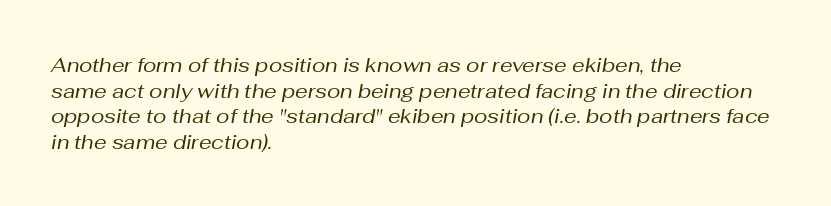
The image shows 20 px text type, italic (leaning right); set left-aligned, normal line spacing (1.28x), normal letter spacing, not underlined.
